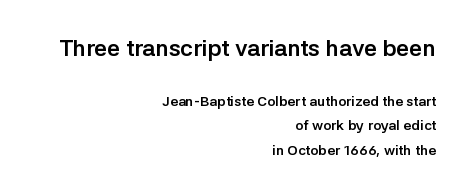
The image shows 23 px bold type, upright; set right-aligned, line spacing 1.73x, normal letter spacing, not underlined; the first (top) block is 1.64x larger.
